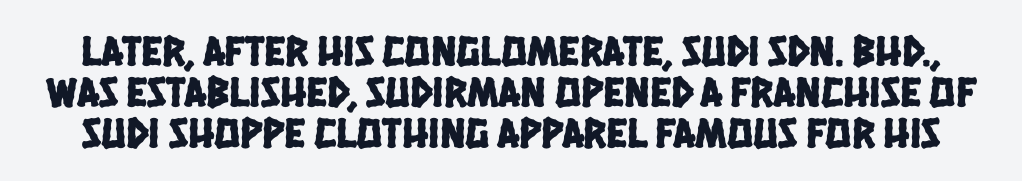
Successive baselines arrive quickly, one right under another. The letterforms sit shoulder to shoulder at normal distance. These lines are rendered in a variable-pitch font. Beneath every word, the page is bare.
